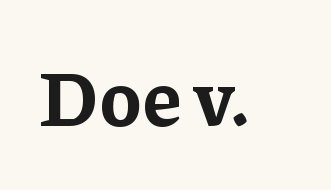
The image shows 78 px bold serif type, upright; set normal letter spacing, not underlined; low stroke contrast and a medium x-height.
